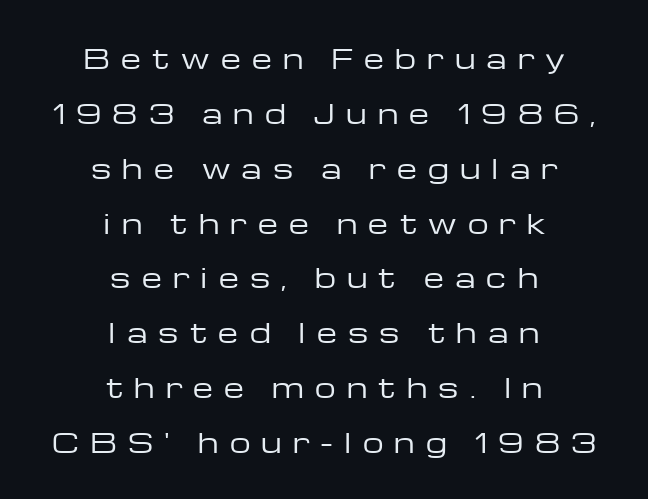
{"italic": "no", "bold": "no", "underline": "no", "align": "center", "line_spacing": "loose", "line_spacing_ratio": 2.11, "letter_spacing": "wide", "letter_spacing_em": 0.43, "glyph_px": 26}
